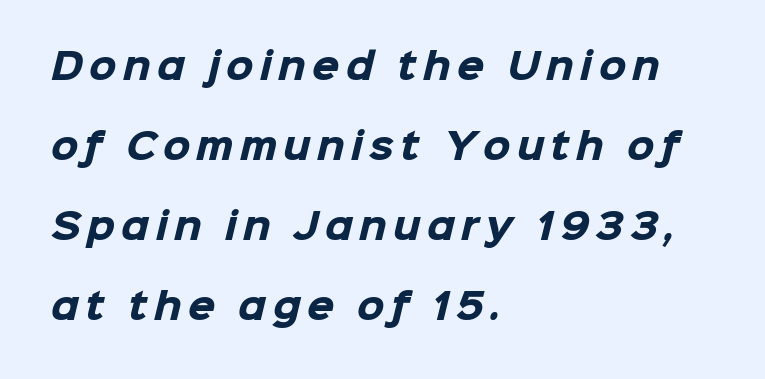
{"serif": "no", "bold": "yes", "weight": "heavy", "width": "normal", "stroke_contrast": "low", "x_height": "medium", "monospaced": "no", "underline": "no", "align": "left", "line_spacing": "loose", "line_spacing_ratio": 2.29, "glyph_px": 35}
